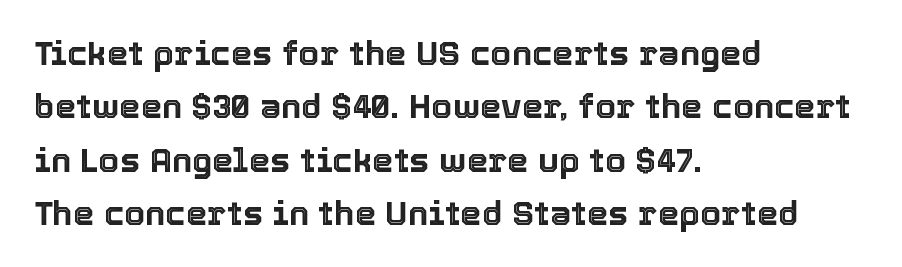
Q: Is the text italic (slanted)? A: No, it is upright.
Q: Is the text underlined? A: No.
Q: How is the paragraph aligned? A: Left-aligned.
Q: Is the spacing between letters normal or unusually wide? A: Normal.
Q: Is the spacing between lines tight, normal or loose? A: Normal.
Q: Width (condensed, normal, or wide)? A: Normal.
Q: x-height? A: Medium.
Q: Monospaced? A: No.
